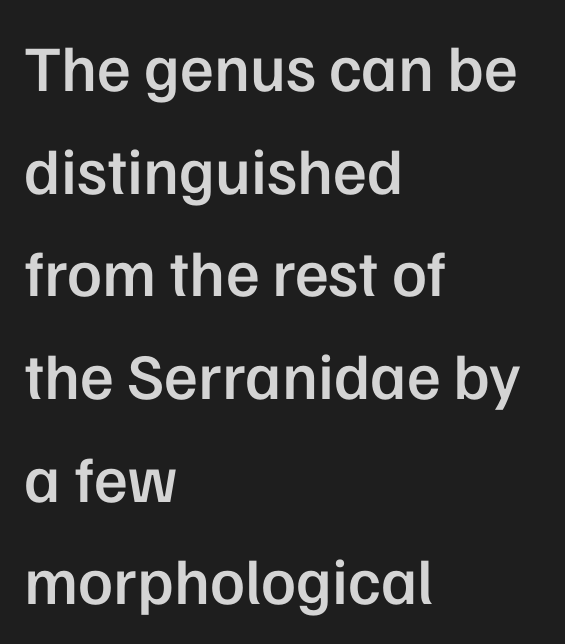
In CSS terms this would be text-align: left. Tall strokes in this sample are plumb rather than angled. These lines sit exactly where default settings would place them. Spacing between characters is what you'd get straight out of the box.
